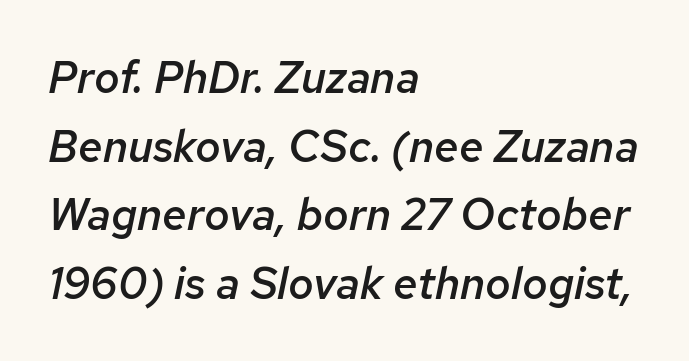
{"italic": "yes", "lean": "right", "slant_degrees": 12, "bold": "semi", "weight": "semibold", "width": "normal", "stroke_contrast": "low", "x_height": "medium", "monospaced": "no", "underline": "no", "align": "left", "line_spacing": "normal", "line_spacing_ratio": 1.56, "letter_spacing": "normal", "letter_spacing_em": 0.0, "glyph_px": 44}
